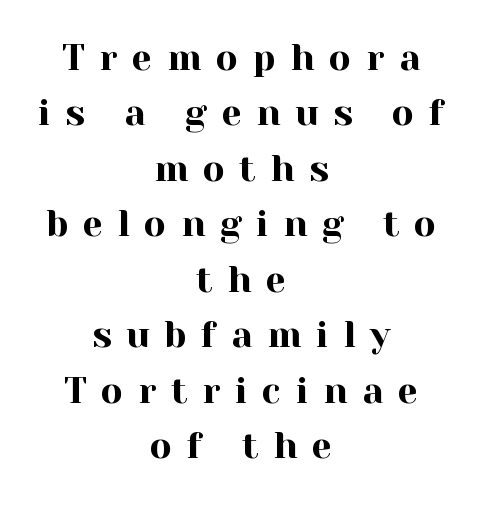
The image shows 36 px serif type, upright; set centered, normal line spacing (1.54x), unusually wide letter spacing (+0.41 em), not underlined; a medium x-height.
